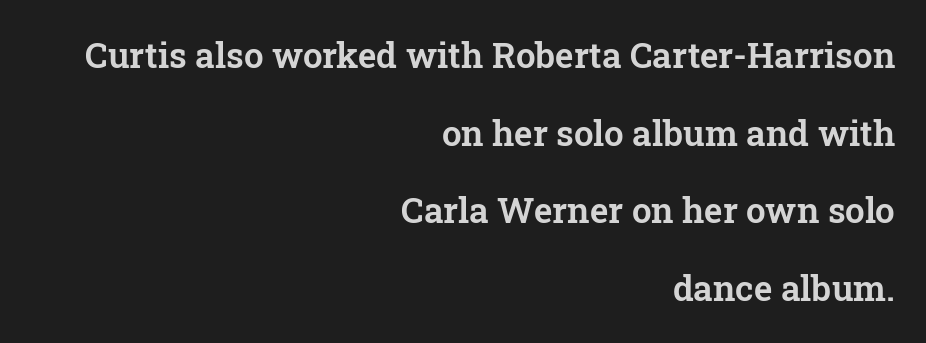
The image shows 35 px serif type, upright; set right-aligned, loose line spacing (2.22x), normal letter spacing, not underlined; low stroke contrast and a medium x-height.
